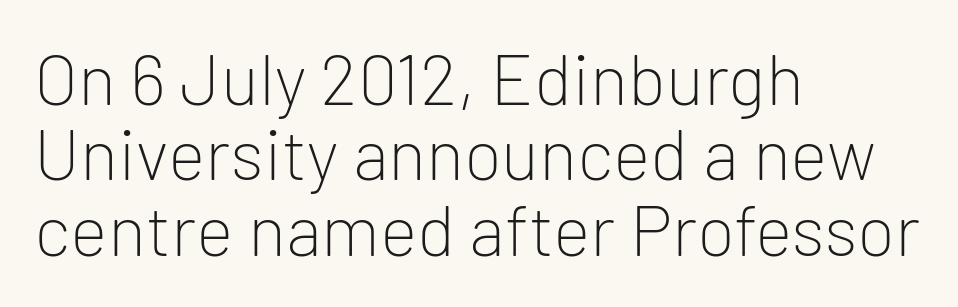
The image shows 71 px light sans-serif type, upright; set left-aligned, tight line spacing (1.06x), normal letter spacing, not underlined; low stroke contrast and a medium x-height.
